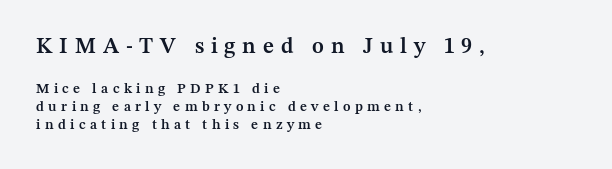
Only glyphs here, with clear space below each row. The face used here is a semibold: visibly heavier than regular, lighter than bold. Between these two stacked blocks, the higher one wins on size. The letters stand upright; this is a roman face. A typesetter would call this leading conventional body-copy spacing.
